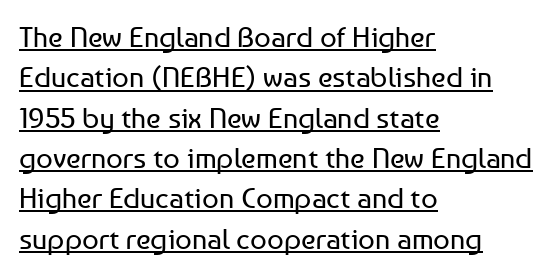
The image shows 29 px regular-weight sans-serif type, upright; set left-aligned, normal line spacing (1.39x), normal letter spacing, underlined; low stroke contrast and a medium x-height.
